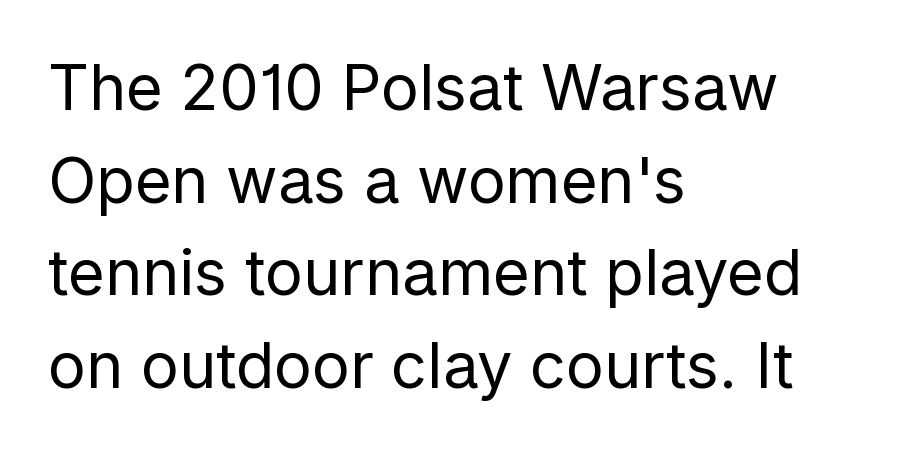
Q: Is the text bold? A: No.
Q: Is the text italic (slanted)? A: No, it is upright.
Q: Is the typeface a serif or a sans-serif typeface? A: Sans-serif.
Q: Is the text underlined? A: No.
Q: How is the paragraph aligned? A: Left-aligned.
Q: Is the spacing between letters normal or unusually wide? A: Normal.
Q: Is the spacing between lines tight, normal or loose? A: Normal.
Q: Width (condensed, normal, or wide)? A: Normal.
Q: Stroke contrast? A: Low.
Q: x-height? A: Medium.
Q: Monospaced? A: No.
